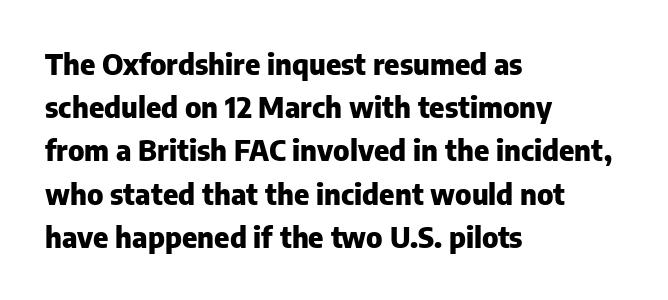
Q: Is the text bold? A: Yes.
Q: Is the text italic (slanted)? A: No, it is upright.
Q: Is the typeface a serif or a sans-serif typeface? A: Sans-serif.
Q: Is the text underlined? A: No.
Q: How is the paragraph aligned? A: Left-aligned.
Q: Is the spacing between letters normal or unusually wide? A: Normal.
Q: Is the spacing between lines tight, normal or loose? A: Normal.
Q: Width (condensed, normal, or wide)? A: Normal.
Q: Stroke contrast? A: Low.
Q: x-height? A: Medium.
Q: Monospaced? A: No.
